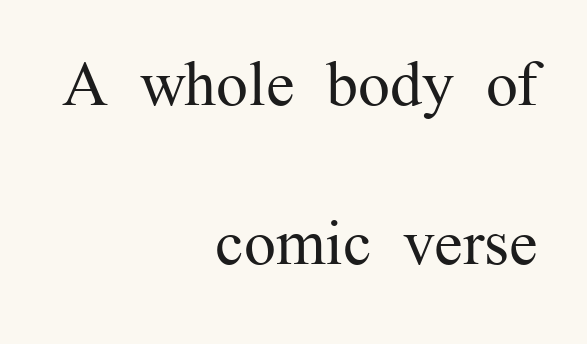
The image shows 64 px regular-weight serif type, upright; set right-aligned, loose line spacing (2.49x), normal letter spacing, not underlined; medium stroke contrast and a medium x-height.
